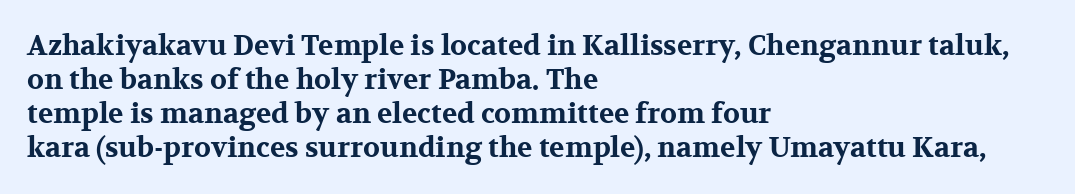
{"serif": "yes", "italic": "no", "bold": "yes", "weight": "bold", "width": "wide", "stroke_contrast": "medium", "x_height": "medium", "monospaced": "no", "underline": "no", "align": "left", "line_spacing_ratio": 1.22, "letter_spacing": "normal", "letter_spacing_em": 0.0, "glyph_px": 28}
